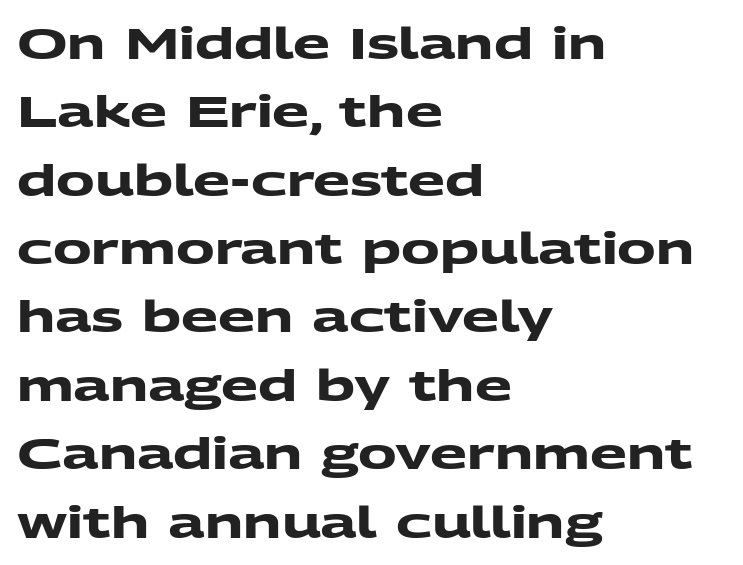
{"serif": "no", "bold": "yes", "weight": "heavy", "width": "wide", "stroke_contrast": "medium", "x_height": "medium", "monospaced": "no", "underline": "no", "align": "left", "line_spacing": "normal", "line_spacing_ratio": 1.59, "letter_spacing": "normal", "letter_spacing_em": 0.0, "glyph_px": 43}
